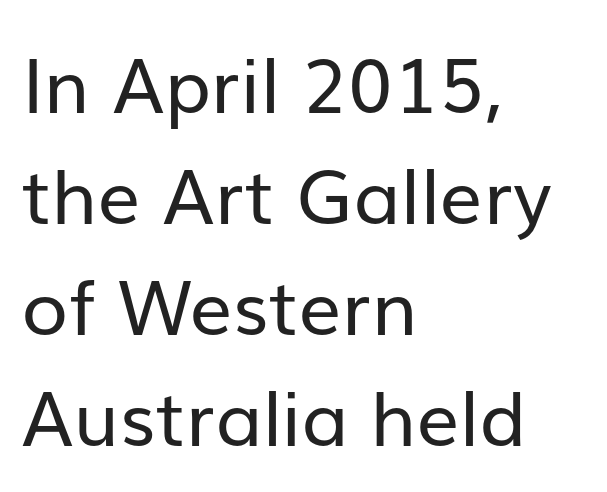
There is no visible air inserted between adjacent glyphs. A quiet, ordinary-to-light weight characterises the typeface. The strip under each line holds only bare page. A typesetter would call this proportional, since set widths differ per character.
